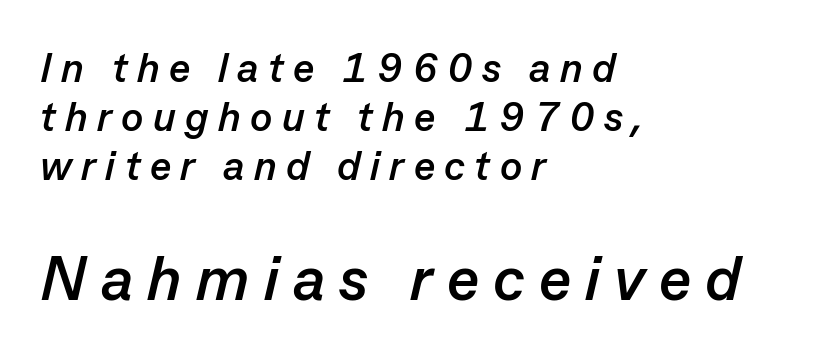
Each letter keeps its own natural width here, so spacing adapts to shape. The passage shown begins with its smaller block and ends with its larger one. What weight is shown? A full bold with thick strokes. A typesetter would call this heavily tracked-out type.
